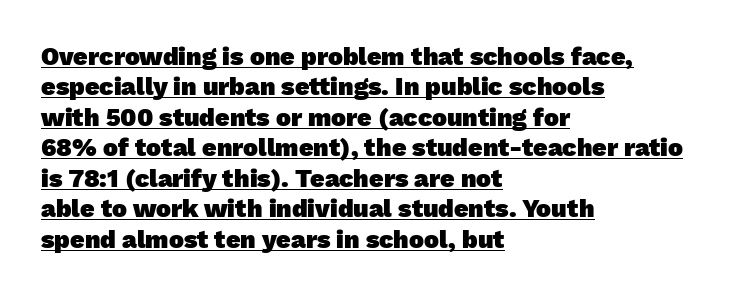
The image shows 25 px bold type; set left-aligned, line spacing 1.22x, normal letter spacing, underlined.
